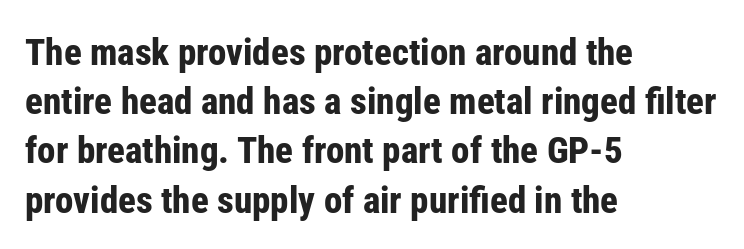
Q: Is the text bold? A: Yes.
Q: Is the text italic (slanted)? A: No, it is upright.
Q: Is the typeface a serif or a sans-serif typeface? A: Sans-serif.
Q: Is the text underlined? A: No.
Q: How is the paragraph aligned? A: Left-aligned.
Q: Is the spacing between letters normal or unusually wide? A: Normal.
Q: Is the spacing between lines tight, normal or loose? A: Normal.
Q: Width (condensed, normal, or wide)? A: Condensed.
Q: Stroke contrast? A: Low.
Q: x-height? A: Medium.
Q: Monospaced? A: No.
